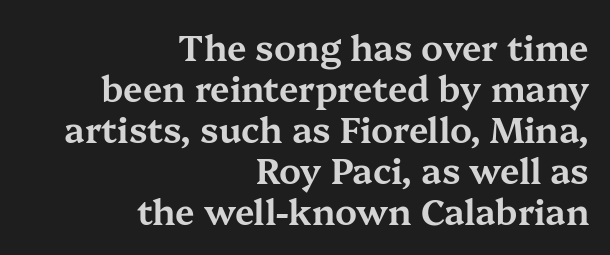
{"serif": "yes", "italic": "no", "width": "wide", "stroke_contrast": "medium", "x_height": "medium", "monospaced": "no", "underline": "no", "align": "right", "line_spacing_ratio": 1.17, "letter_spacing": "normal", "letter_spacing_em": 0.0, "glyph_px": 35}
